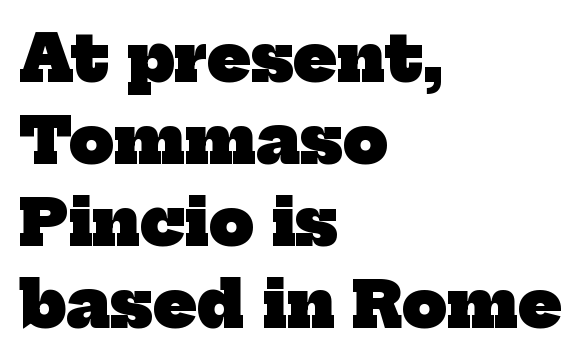
The passage is arranged the way most books set body copy — flush left. The area under the type is left untouched. The rendering uses natural spacing where letterforms have individual widths. Type style note: has serifs. Characters follow at the spacing the type designer built in. Line spacing here is normal.
